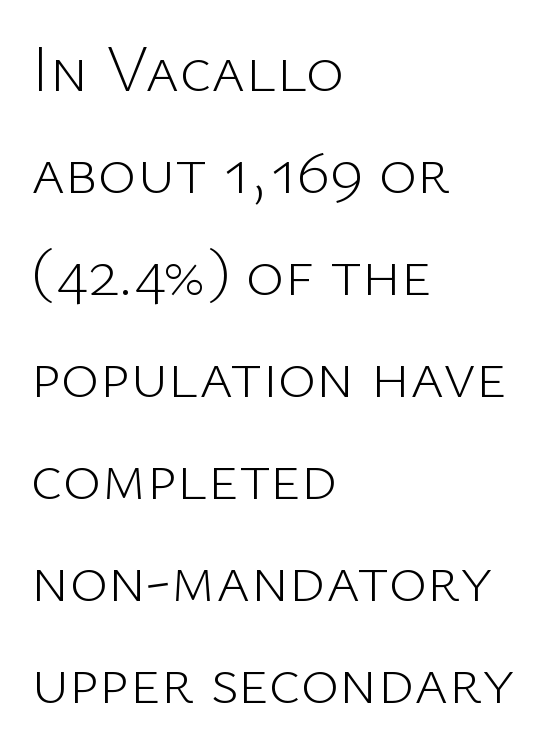
Q: Is the text bold? A: No.
Q: Is the text italic (slanted)? A: No, it is upright.
Q: Is the typeface a serif or a sans-serif typeface? A: Sans-serif.
Q: Is the text underlined? A: No.
Q: How is the paragraph aligned? A: Left-aligned.
Q: Is the spacing between letters normal or unusually wide? A: Normal.
Q: Is the spacing between lines tight, normal or loose? A: Normal.
Q: Width (condensed, normal, or wide)? A: Normal.
Q: Stroke contrast? A: Low.
Q: x-height? A: Medium.
Q: Monospaced? A: No.
